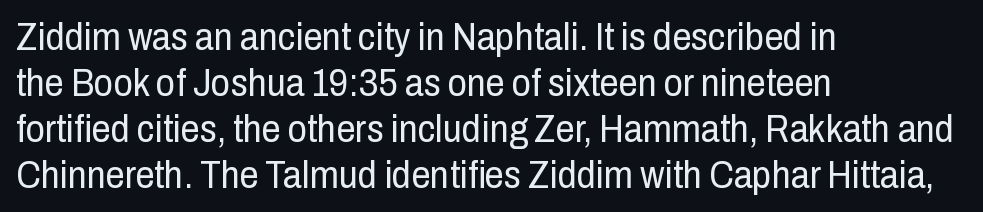
In CSS terms this would be text-align: left. Honestly, the letter spacing is just normal — you wouldn't notice it. A quiet, ordinary-to-light weight characterises the typeface. No feet cap the strokes, marking this as sans-serif type. A bare baseline throughout the passage. These lines are rendered in a variable-pitch font.
